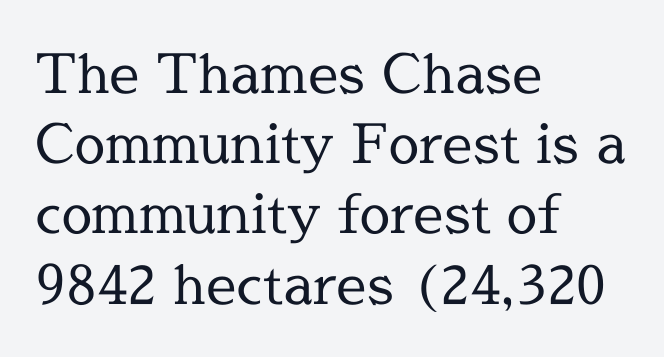
The image shows 54 px regular-weight serif type, upright; set left-aligned, normal line spacing (1.3x), normal letter spacing, not underlined; a medium x-height.
